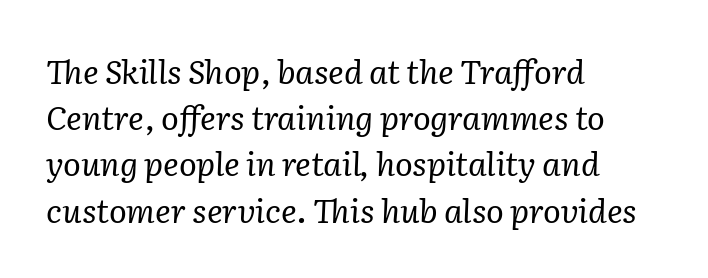
Q: Is the text bold? A: No.
Q: Is the text italic (slanted)? A: Yes, it leans right by about 2 degrees.
Q: Is the typeface a serif or a sans-serif typeface? A: Serif.
Q: Is the text underlined? A: No.
Q: How is the paragraph aligned? A: Left-aligned.
Q: Is the spacing between letters normal or unusually wide? A: Normal.
Q: Is the spacing between lines tight, normal or loose? A: Normal.
Q: Width (condensed, normal, or wide)? A: Normal.
Q: Stroke contrast? A: Low.
Q: x-height? A: Medium.
Q: Monospaced? A: No.
